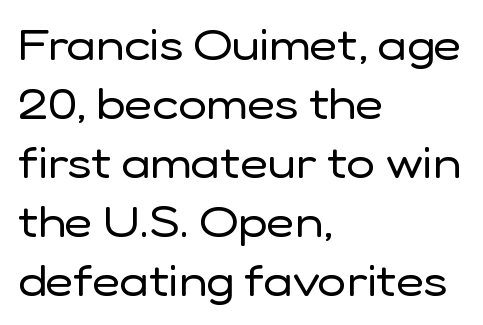
Q: Is the text bold? A: No.
Q: Is the text italic (slanted)? A: No, it is upright.
Q: Is the typeface a serif or a sans-serif typeface? A: Sans-serif.
Q: Is the text underlined? A: No.
Q: How is the paragraph aligned? A: Left-aligned.
Q: Is the spacing between letters normal or unusually wide? A: Normal.
Q: Is the spacing between lines tight, normal or loose? A: Normal.
Q: Width (condensed, normal, or wide)? A: Normal.
Q: Stroke contrast? A: Low.
Q: x-height? A: Medium.
Q: Monospaced? A: No.
